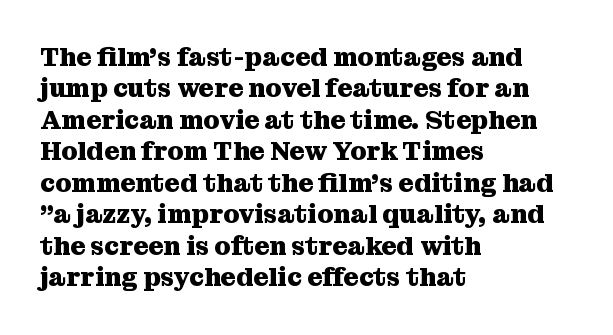
{"italic": "no", "bold": "yes", "underline": "no", "align": "left", "line_spacing_ratio": 1.21, "letter_spacing": "normal", "letter_spacing_em": 0.0, "glyph_px": 26}
